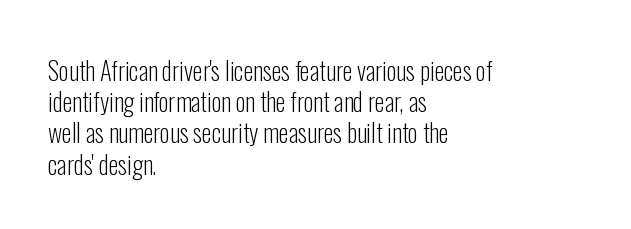
Spacing between characters is what you'd get straight out of the box. Ordinary non-slanted type is in use. The compositor pushed each line to the left boundary. Rows of type keep a routine distance in the vertical direction.
